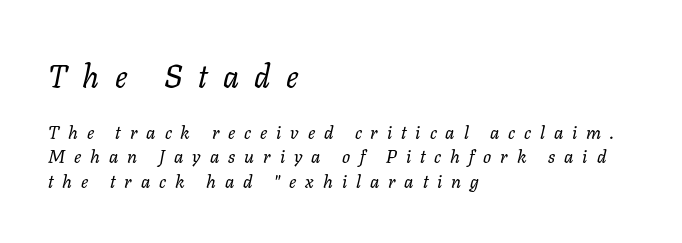
The more generous point size was reserved for the upper chunk. Stroke mass is kept to a normal reading level or below. The lines in this sample share a left origin and differ only in where they stop. When letters slant like this, we call the style italic. No word sits above an underline. Between one letter and the next there's a generous, obvious gap.
